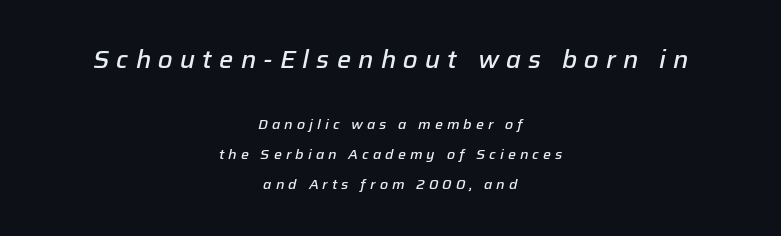
The image shows 25 px text type, italic (leaning right); set centered, loose line spacing (2.16x), unusually wide letter spacing (+0.29 em), not underlined; the first (top) block is 1.79x larger.
